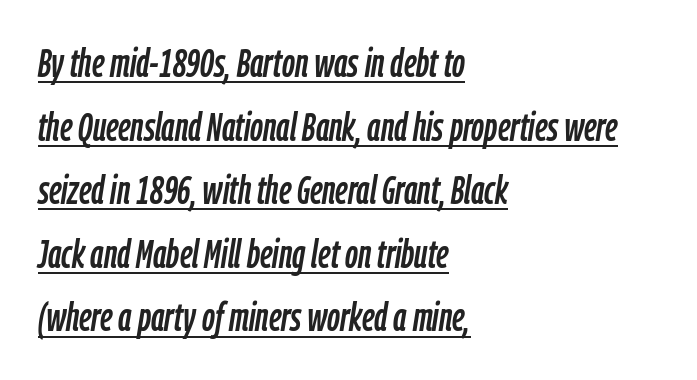
The image shows 40 px condensed type, italic (leaning right); set left-aligned, normal line spacing (1.59x), normal letter spacing, underlined; low stroke contrast and a medium x-height.
